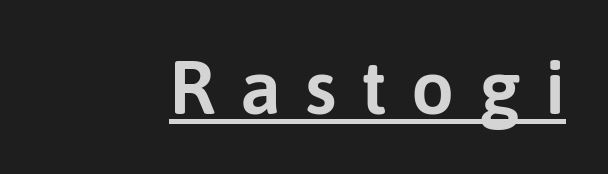
The image shows 76 px sans-serif type, upright; set unusually wide letter spacing (+0.32 em), underlined; low stroke contrast and a medium x-height.
